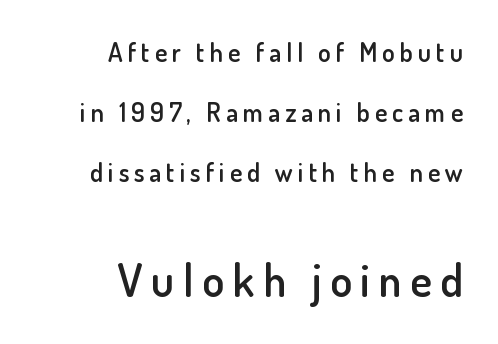
{"serif": "no", "italic": "no", "bold": "semi", "weight": "semibold", "width": "normal", "stroke_contrast": "low", "x_height": "small", "monospaced": "no", "underline": "no", "align": "right", "line_spacing": "loose", "line_spacing_ratio": 2.3, "larger_block": "second", "size_ratio": 1.73, "glyph_px": 45}
